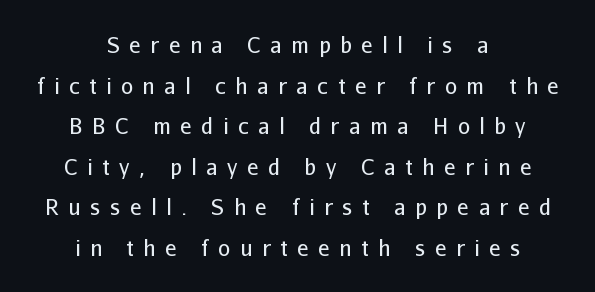
Q: Is the text bold? A: No.
Q: Is the text italic (slanted)? A: No, it is upright.
Q: Is the text underlined? A: No.
Q: How is the paragraph aligned? A: Centered.
Q: Is the spacing between letters normal or unusually wide? A: Unusually wide.
Q: Is the spacing between lines tight, normal or loose? A: Loose.
